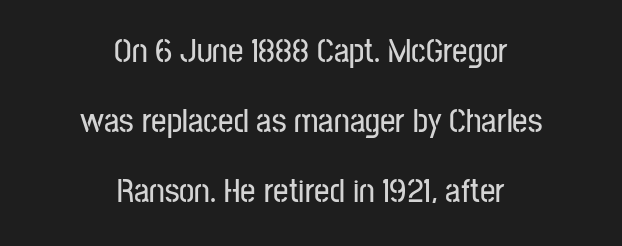
Q: Is the text italic (slanted)? A: No, it is upright.
Q: Is the typeface a serif or a sans-serif typeface? A: Sans-serif.
Q: Is the text underlined? A: No.
Q: How is the paragraph aligned? A: Centered.
Q: Is the spacing between letters normal or unusually wide? A: Normal.
Q: Is the spacing between lines tight, normal or loose? A: Loose.
Q: Width (condensed, normal, or wide)? A: Condensed.
Q: Stroke contrast? A: Low.
Q: x-height? A: Medium.
Q: Monospaced? A: No.
